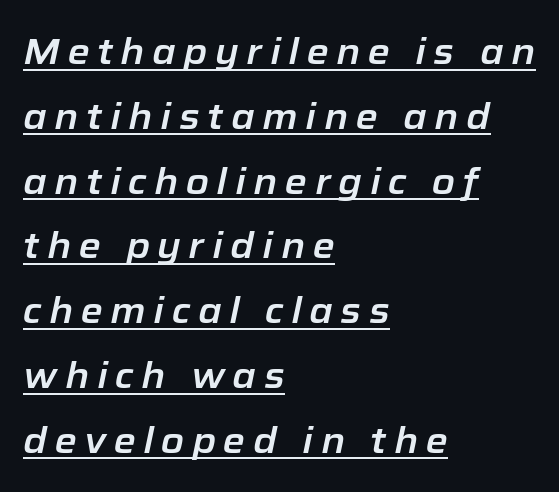
The glyphs are accompanied by a horizontal stroke just below them. Notice how the stems are inclined rather than vertical — that's the hallmark of italics. The letters advance in unequal steps, a hallmark of proportional type. The typesetter chose a ragged-right arrangement here. Each word looks stretched out because of the extra space between its letters.
